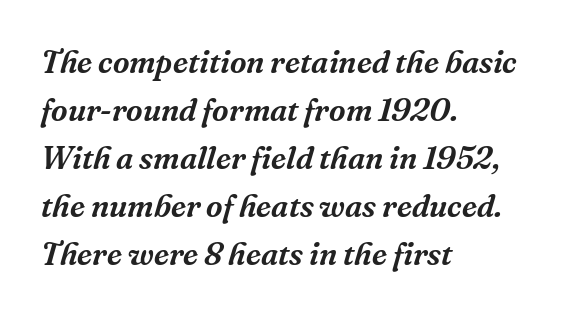
The letters carry serifs — small finishing strokes at the ends of their stems. Designer's note — italics engaged. Reading down the block, your eye returns to a fixed left position each line. Type without underlining. A typesetter would call this proportional, since set widths differ per character. The letters sit at their default tracking, neither squeezed nor spread.
